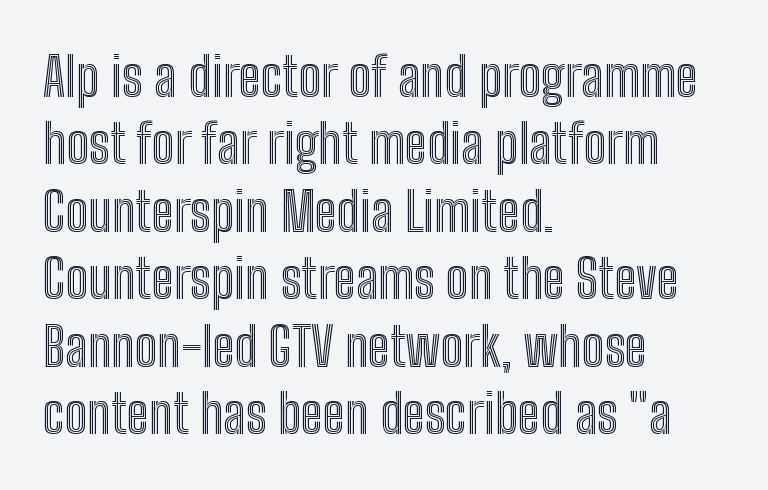
The image shows 54 px condensed type, upright; set left-aligned, normal line spacing (1.25x), normal letter spacing, not underlined; a medium x-height.
